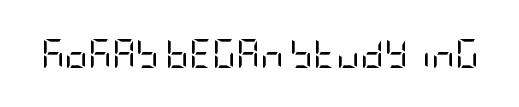
Q: Is the text bold? A: No.
Q: Is the text italic (slanted)? A: No, it is upright.
Q: Is the typeface a serif or a sans-serif typeface? A: Sans-serif.
Q: Is the text underlined? A: No.
Q: Is the spacing between letters normal or unusually wide? A: Normal.
Q: Width (condensed, normal, or wide)? A: Condensed.
Q: Stroke contrast? A: Low.
Q: x-height? A: Large.
